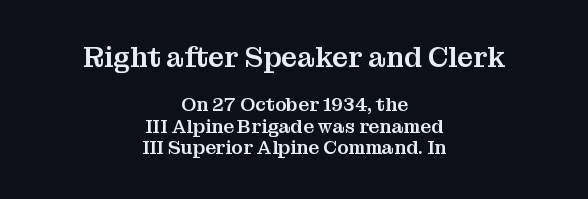
Q: Is the text italic (slanted)? A: No, it is upright.
Q: Is the typeface a serif or a sans-serif typeface? A: Serif.
Q: Is the text underlined? A: No.
Q: How is the paragraph aligned? A: Centered.
Q: Is the spacing between letters normal or unusually wide? A: Normal.
Q: Is the spacing between lines tight, normal or loose? A: Tight.
Q: Which block of text is set in a larger size, the first (top) or the second (bottom)? A: The first (top) one.
Q: Width (condensed, normal, or wide)? A: Normal.
Q: Stroke contrast? A: Medium.
Q: x-height? A: Medium.
Q: Monospaced? A: No.
